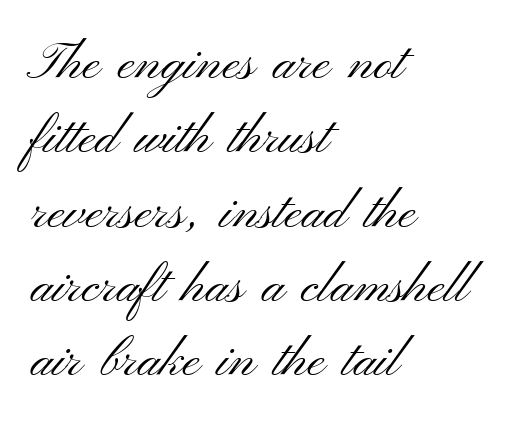
Q: Is the text bold? A: No.
Q: Is the text italic (slanted)? A: Yes.
Q: Is the typeface a serif or a sans-serif typeface? A: Sans-serif.
Q: Is the text underlined? A: No.
Q: How is the paragraph aligned? A: Left-aligned.
Q: Is the spacing between letters normal or unusually wide? A: Normal.
Q: Is the spacing between lines tight, normal or loose? A: Normal.
Q: Width (condensed, normal, or wide)? A: Wide.
Q: Stroke contrast? A: Medium.
Q: x-height? A: Small.
Q: Monospaced? A: No.
